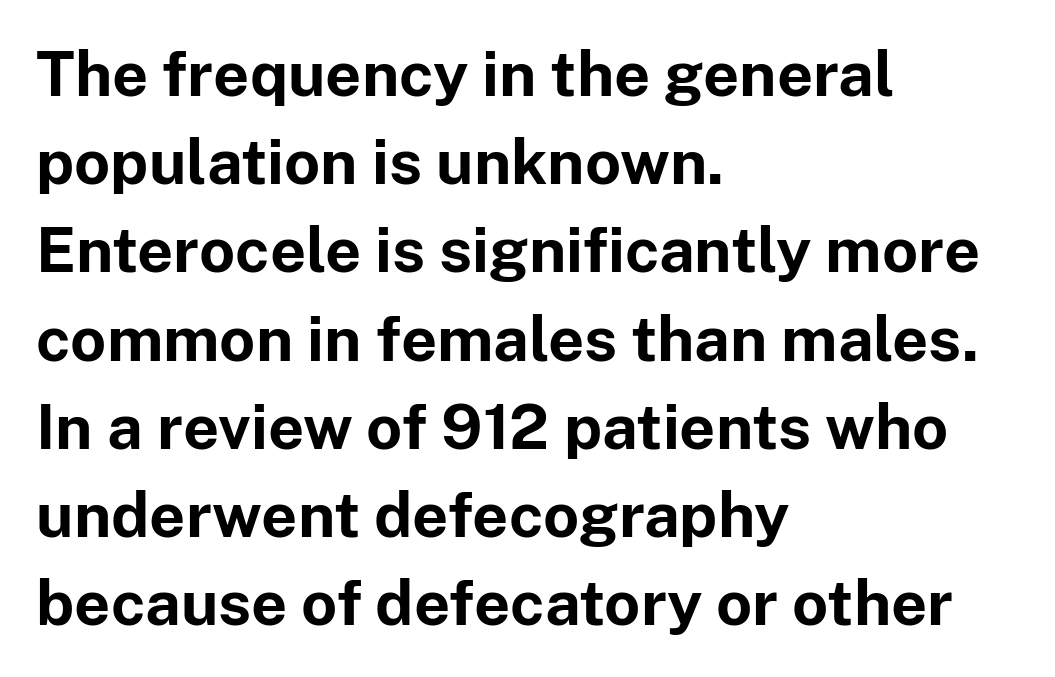
The image shows 63 px bold sans-serif type, upright; set left-aligned, normal line spacing (1.4x), normal letter spacing, not underlined; low stroke contrast and a medium x-height.
